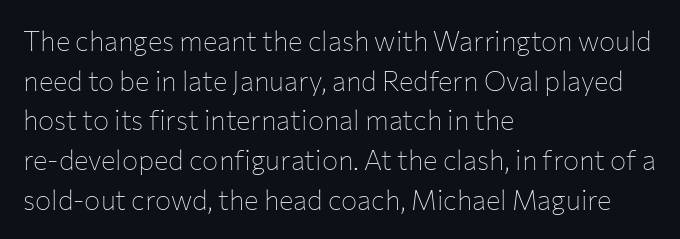
Notice how descenders clear the ascenders below comfortably — that's standard leading. Inter-character spacing is left at the font's built-in metrics. Bare-footed words on every line. The strokes are not fattened; the text isn't bold. A student would call this left alignment; a typographer would say flush left, rag right.
